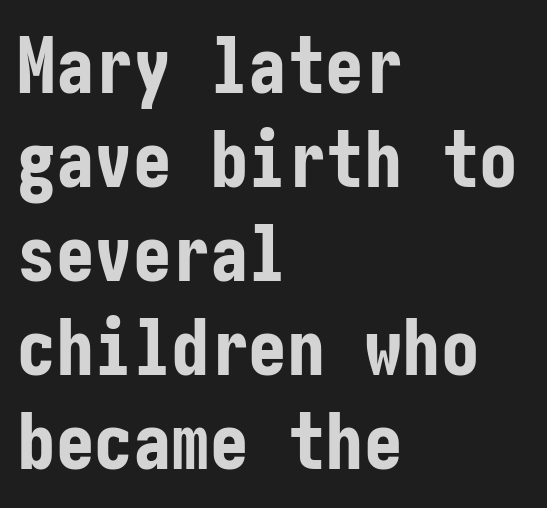
Q: Is the text bold? A: Yes.
Q: Is the text italic (slanted)? A: No, it is upright.
Q: Is the typeface a serif or a sans-serif typeface? A: Sans-serif.
Q: Is the text underlined? A: No.
Q: How is the paragraph aligned? A: Left-aligned.
Q: Is the spacing between letters normal or unusually wide? A: Normal.
Q: Width (condensed, normal, or wide)? A: Condensed.
Q: Stroke contrast? A: Low.
Q: x-height? A: Medium.
